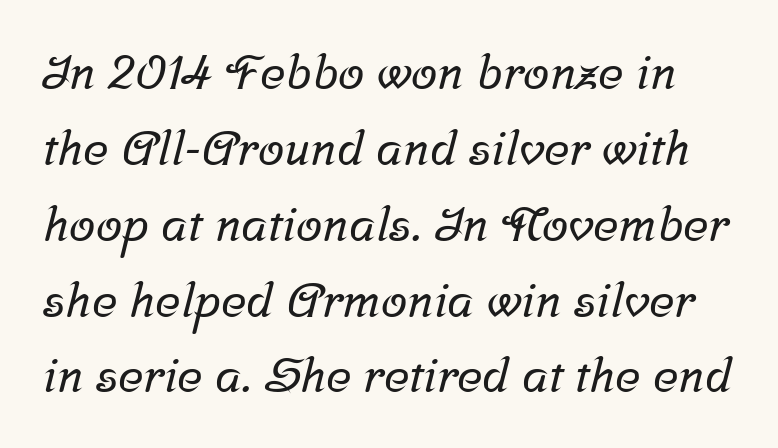
Characters follow at the spacing the type designer built in. The leading is moderate, giving the passage an even texture. The rendering uses natural spacing where letterforms have individual widths. Underline: absent.
